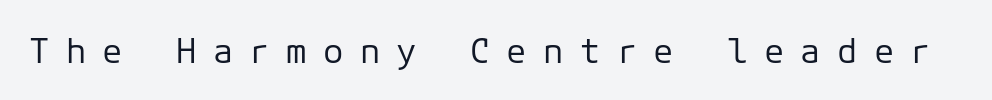
This is the regular roman posture of the typeface. The font sits on the lighter half of the weight spectrum, regular included. The gaps between neighbouring characters are conspicuously large. Plain, unruled lines of type.
